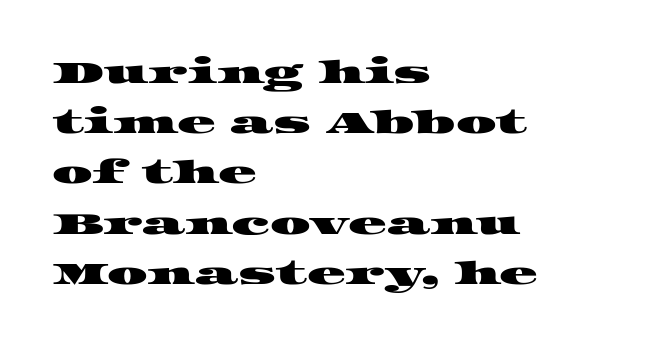
{"serif": "yes", "width": "wide", "stroke_contrast": "high", "x_height": "large", "monospaced": "no", "underline": "no", "align": "left", "line_spacing": "normal", "line_spacing_ratio": 1.57, "letter_spacing": "normal", "letter_spacing_em": 0.0, "glyph_px": 32}
